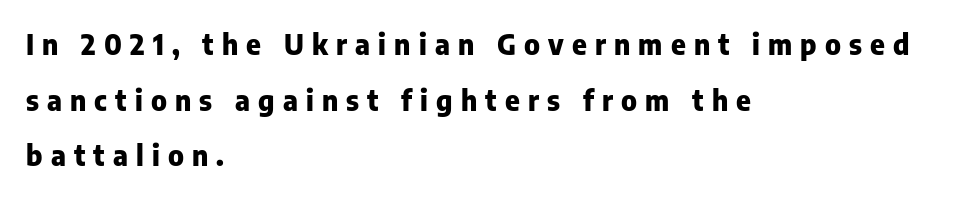
Q: Is the text bold? A: Yes.
Q: Is the text italic (slanted)? A: No, it is upright.
Q: Is the typeface a serif or a sans-serif typeface? A: Sans-serif.
Q: Is the text underlined? A: No.
Q: How is the paragraph aligned? A: Left-aligned.
Q: Is the spacing between letters normal or unusually wide? A: Unusually wide.
Q: Is the spacing between lines tight, normal or loose? A: Loose.
Q: Width (condensed, normal, or wide)? A: Normal.
Q: Stroke contrast? A: Low.
Q: x-height? A: Medium.
Q: Monospaced? A: No.
